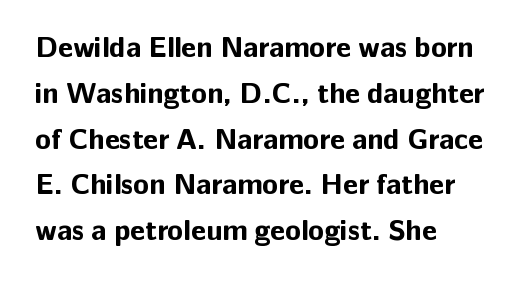
The image shows 29 px bold sans-serif type, upright; set left-aligned, normal line spacing (1.58x), normal letter spacing, not underlined; low stroke contrast and a medium x-height.
